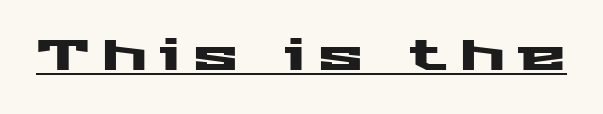
{"serif": "no", "italic": "no", "width": "wide", "stroke_contrast": "medium", "x_height": "medium", "monospaced": "no", "underline": "yes", "letter_spacing": "wide", "letter_spacing_em": 0.27, "glyph_px": 44}
